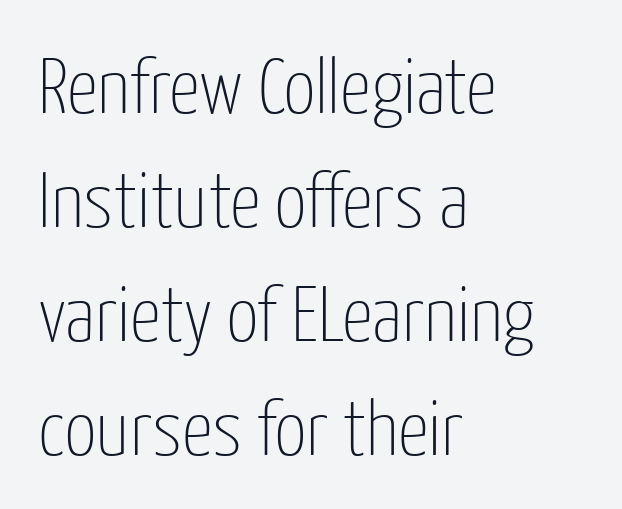
Q: Is the text bold? A: No.
Q: Is the text italic (slanted)? A: No, it is upright.
Q: Is the typeface a serif or a sans-serif typeface? A: Sans-serif.
Q: Is the text underlined? A: No.
Q: How is the paragraph aligned? A: Left-aligned.
Q: Is the spacing between letters normal or unusually wide? A: Normal.
Q: Is the spacing between lines tight, normal or loose? A: Normal.
Q: Width (condensed, normal, or wide)? A: Condensed.
Q: Stroke contrast? A: Low.
Q: x-height? A: Medium.
Q: Monospaced? A: No.
